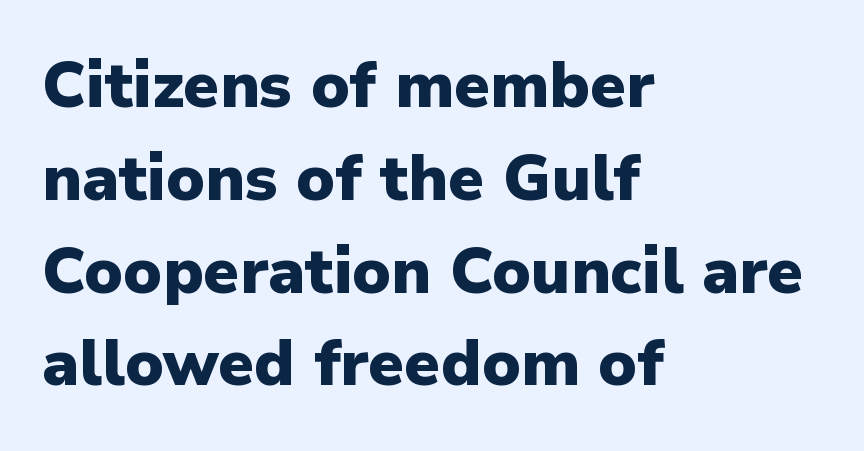
You could not count columns in this text — the font is proportionally spaced. Honestly, there is no underline to notice here at all. The sample has been set heavy, in full bold. The rendering keeps characters at their native spacing. Horizontally, the lines are justified to the leading edge only. Unlike a traditional serif, this face leaves its strokes unadorned.
